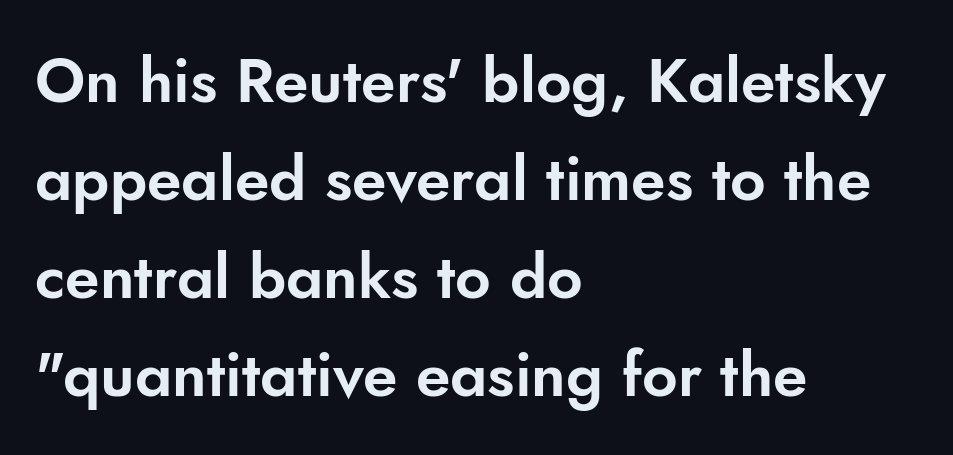
The space between consecutive lines is moderate. Check the space under the baseline: it is left empty. The face used here is proportionally spaced, like ordinary book or web type. The text was rendered using a sans face with plain stroke endings. When letters stand straight like this, we call the style roman or upright. The letterforms sit shoulder to shoulder at normal distance.
